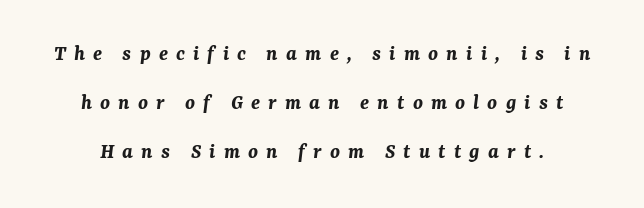
{"italic": "yes", "lean": "right", "slant_degrees": 7, "bold": "yes", "underline": "no", "line_spacing": "loose", "line_spacing_ratio": 2.23, "letter_spacing": "wide", "letter_spacing_em": 0.37, "glyph_px": 22}
